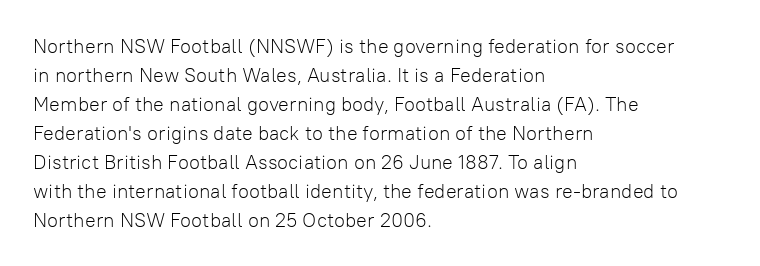
The image shows 20 px text type, upright; set left-aligned, normal line spacing (1.45x), normal letter spacing, not underlined.
